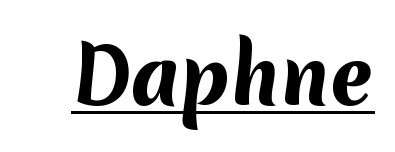
{"serif": "no", "bold": "yes", "weight": "bold", "width": "normal", "stroke_contrast": "medium", "x_height": "medium", "monospaced": "no", "underline": "yes", "letter_spacing": "normal", "letter_spacing_em": 0.0, "glyph_px": 76}
